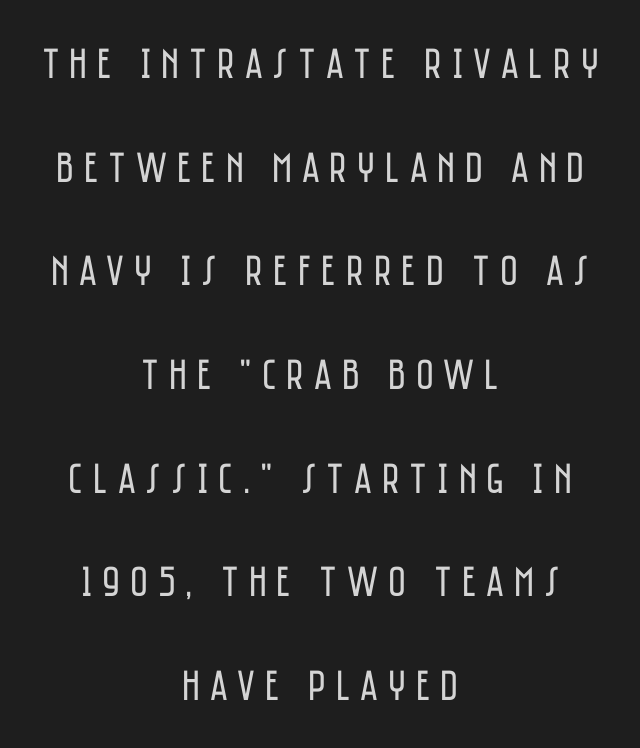
Is there much room between lines? Yes — plenty of vertical air separates them. Layout note: lines centered. Here the designer chose a conventional face with non-uniform glyph widths. Descenders hang freely into open space. Inter-character spacing is expanded well beyond the font's built-in metrics. In terms of posture, this sample is upright.
